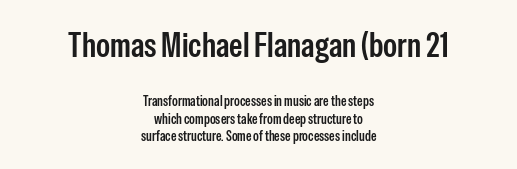
Note: no serifs on the glyphs. Ordinary non-slanted type is in use. The gap between lines stays unmarked. Is the lower block the larger one? No — the upper block carries the bigger type. Here the designer chose a conventional face with non-uniform glyph widths.
